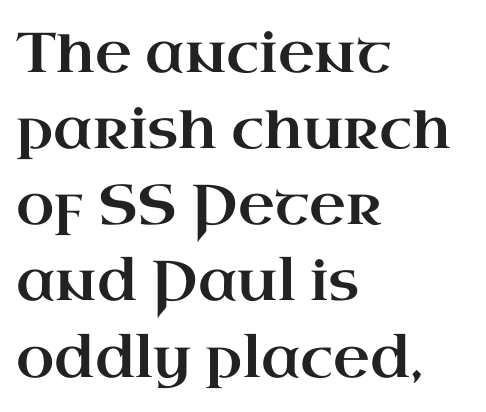
The image shows 56 px wide serif type, upright; set left-aligned, normal line spacing (1.36x), normal letter spacing, not underlined; high stroke contrast and a small x-height.
